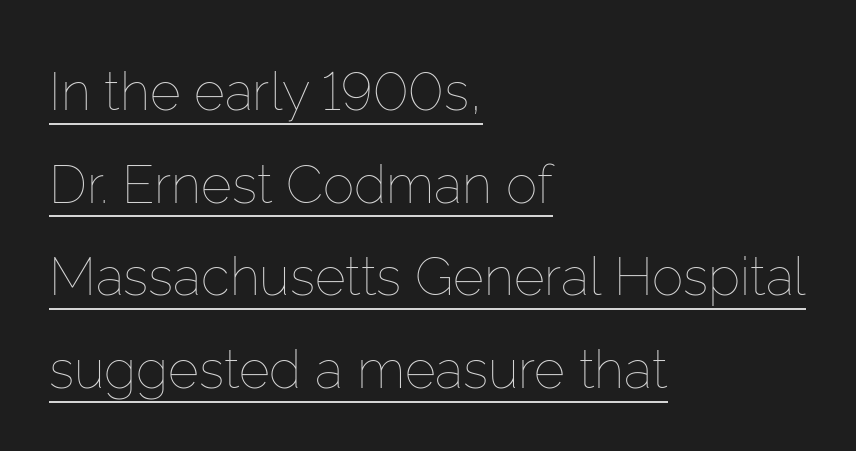
Q: Is the text bold? A: No.
Q: Is the text italic (slanted)? A: No, it is upright.
Q: Is the text underlined? A: Yes.
Q: How is the paragraph aligned? A: Left-aligned.
Q: Is the spacing between letters normal or unusually wide? A: Normal.
Q: Width (condensed, normal, or wide)? A: Normal.
Q: Stroke contrast? A: Low.
Q: x-height? A: Medium.
Q: Monospaced? A: No.
